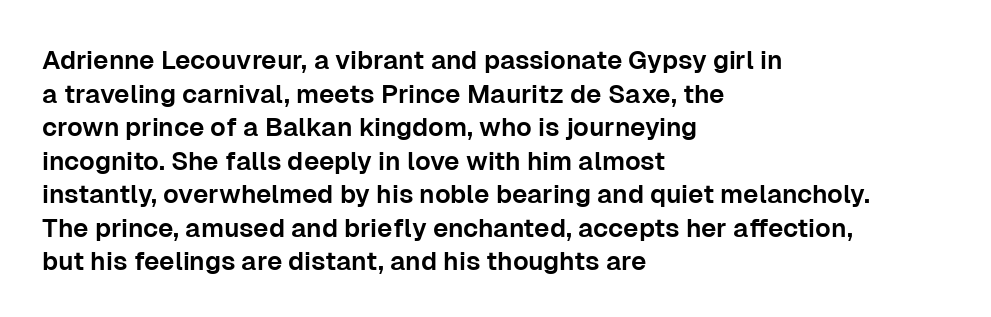
{"italic": "no", "underline": "no", "align": "left", "line_spacing": "normal", "line_spacing_ratio": 1.29, "letter_spacing": "normal", "letter_spacing_em": 0.0, "glyph_px": 26}
